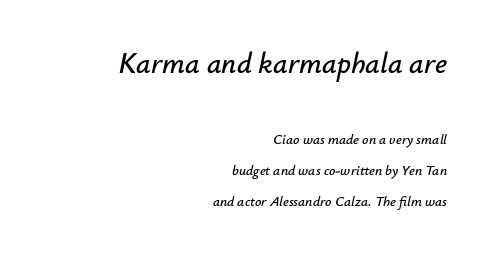
{"italic": "yes", "lean": "right", "slant_degrees": 12, "width": "normal", "stroke_contrast": "low", "x_height": "small", "monospaced": "no", "underline": "no", "align": "right", "line_spacing": "loose", "line_spacing_ratio": 2.21, "letter_spacing": "normal", "letter_spacing_em": 0.0, "larger_block": "first", "size_ratio": 2.07, "glyph_px": 29}
